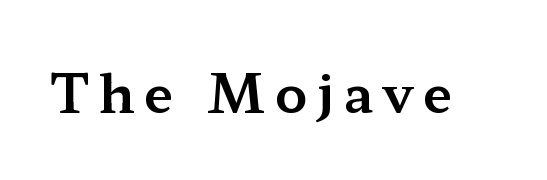
{"serif": "yes", "italic": "no", "width": "wide", "stroke_contrast": "medium", "x_height": "medium", "monospaced": "no", "underline": "no", "glyph_px": 53}
